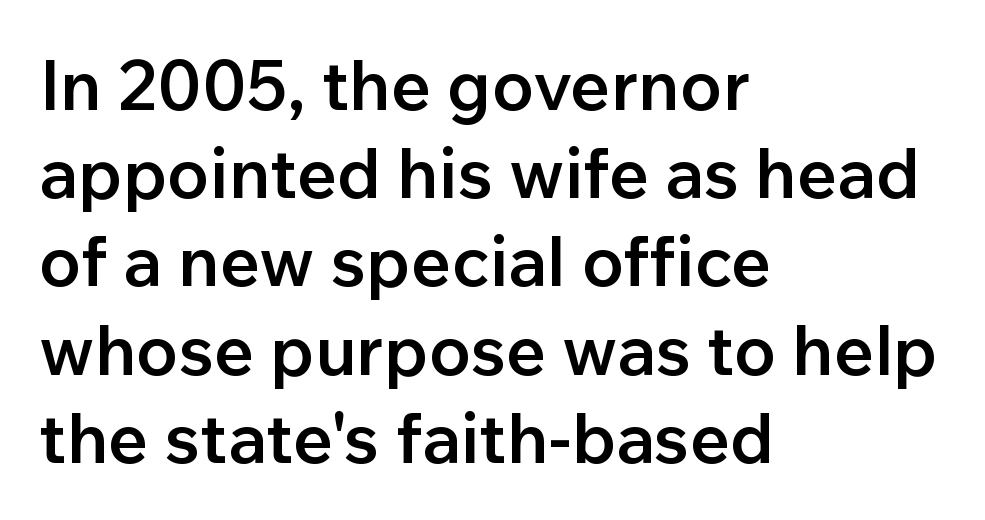
Q: Is the text bold? A: Semi-bold.
Q: Is the text italic (slanted)? A: No, it is upright.
Q: Is the typeface a serif or a sans-serif typeface? A: Sans-serif.
Q: Is the text underlined? A: No.
Q: How is the paragraph aligned? A: Left-aligned.
Q: Is the spacing between letters normal or unusually wide? A: Normal.
Q: Is the spacing between lines tight, normal or loose? A: Normal.
Q: Width (condensed, normal, or wide)? A: Normal.
Q: Stroke contrast? A: Low.
Q: x-height? A: Medium.
Q: Monospaced? A: No.
